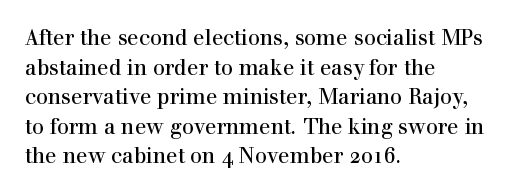
The image shows 21 px text type, upright; set left-aligned, normal line spacing (1.41x), normal letter spacing, not underlined.
